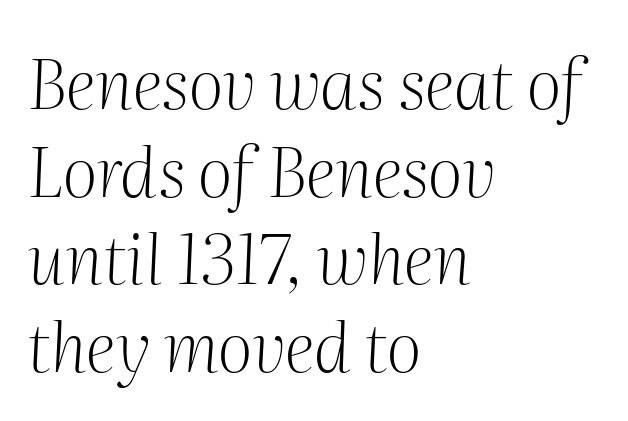
Q: Is the text bold? A: No.
Q: Is the text italic (slanted)? A: Yes, it leans right by about 2 degrees.
Q: Is the typeface a serif or a sans-serif typeface? A: Serif.
Q: Is the text underlined? A: No.
Q: How is the paragraph aligned? A: Left-aligned.
Q: Is the spacing between letters normal or unusually wide? A: Normal.
Q: Is the spacing between lines tight, normal or loose? A: Normal.
Q: Width (condensed, normal, or wide)? A: Normal.
Q: Stroke contrast? A: Medium.
Q: x-height? A: Medium.
Q: Monospaced? A: No.
